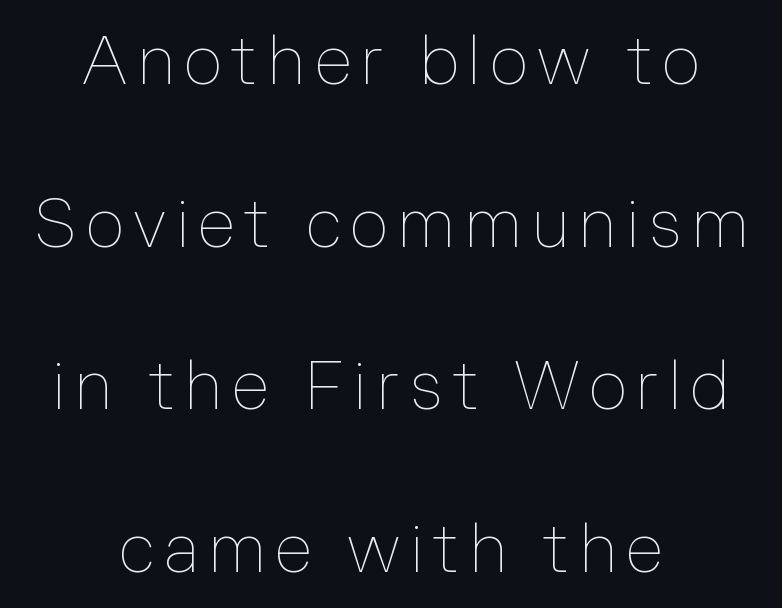
{"italic": "no", "bold": "no", "weight": "thin", "width": "normal", "stroke_contrast": "low", "x_height": "medium", "monospaced": "no", "underline": "no", "align": "center", "line_spacing": "loose", "line_spacing_ratio": 2.39, "glyph_px": 68}
